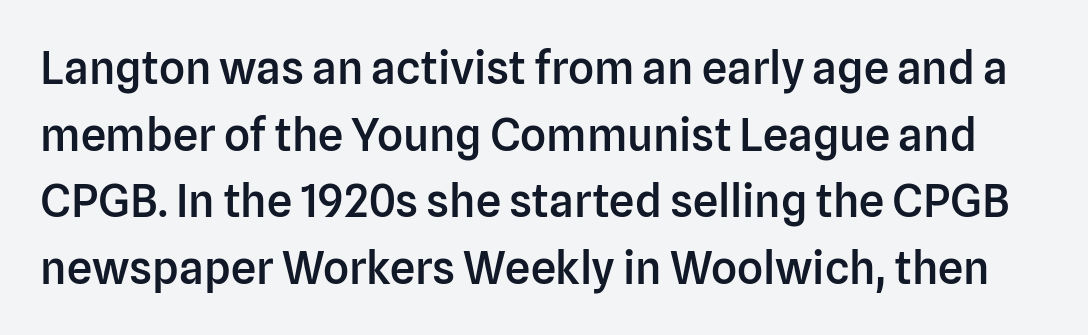
{"serif": "no", "italic": "no", "bold": "semi", "weight": "semibold", "width": "normal", "stroke_contrast": "low", "x_height": "medium", "monospaced": "no", "underline": "no", "line_spacing": "normal", "line_spacing_ratio": 1.48, "letter_spacing": "normal", "letter_spacing_em": 0.0, "glyph_px": 45}
